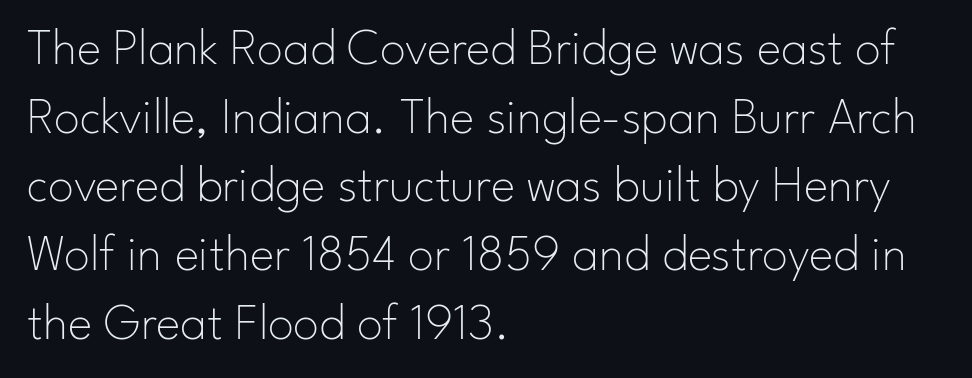
Q: Is the text bold? A: No.
Q: Is the text italic (slanted)? A: No, it is upright.
Q: Is the typeface a serif or a sans-serif typeface? A: Sans-serif.
Q: Is the text underlined? A: No.
Q: How is the paragraph aligned? A: Left-aligned.
Q: Is the spacing between letters normal or unusually wide? A: Normal.
Q: Is the spacing between lines tight, normal or loose? A: Normal.
Q: Width (condensed, normal, or wide)? A: Normal.
Q: Stroke contrast? A: Low.
Q: x-height? A: Small.
Q: Monospaced? A: No.
